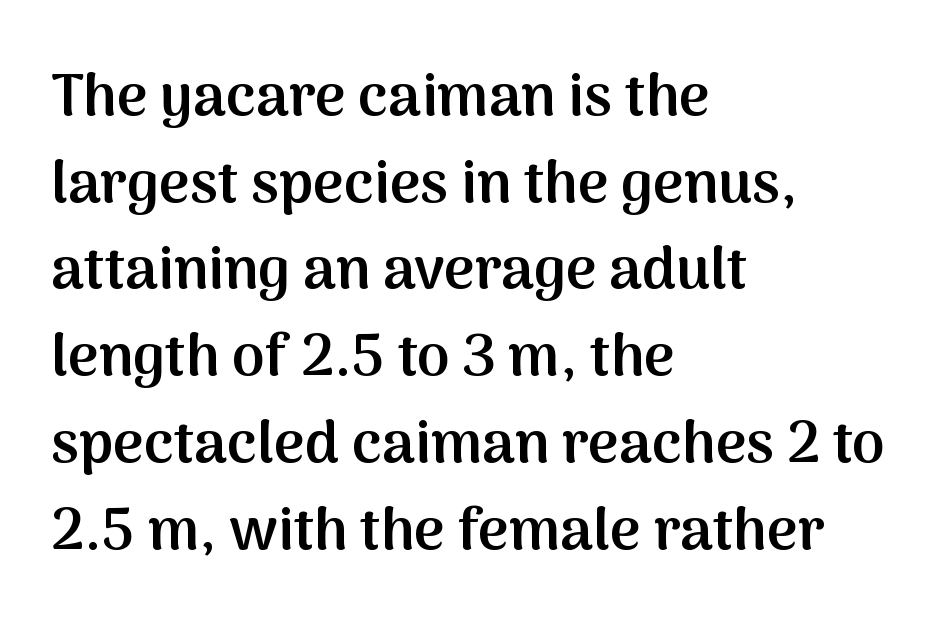
The image shows 59 px semibold sans-serif type, upright; set left-aligned, normal line spacing (1.47x), normal letter spacing, not underlined; medium stroke contrast and a medium x-height.
